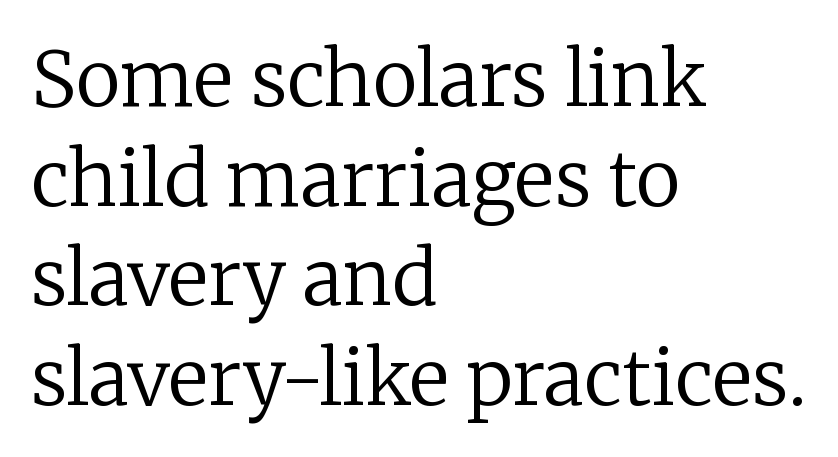
The image shows 76 px regular-weight serif type, upright; set left-aligned, normal line spacing (1.31x), normal letter spacing, not underlined; low stroke contrast and a medium x-height.
